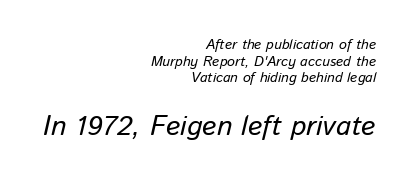
Characters are canted at an angle relative to the baseline's perpendicular. Lines of text with bare space underneath. One-word summary of the alignment: right. What stands out about the letter spacing? Nothing — it is the standard amount.
